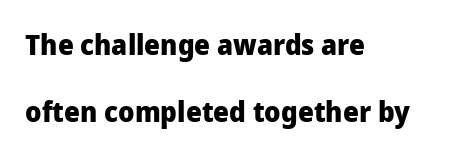
The image shows 28 px heavy sans-serif type, upright; set left-aligned, loose line spacing (2.39x), normal letter spacing, not underlined; low stroke contrast and a medium x-height.
